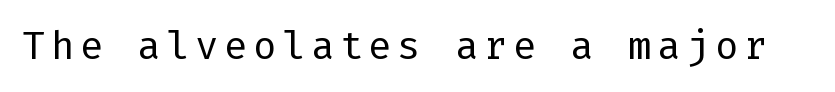
The image shows 39 px regular-weight sans-serif type, upright; set not underlined; low stroke contrast and a medium x-height.
